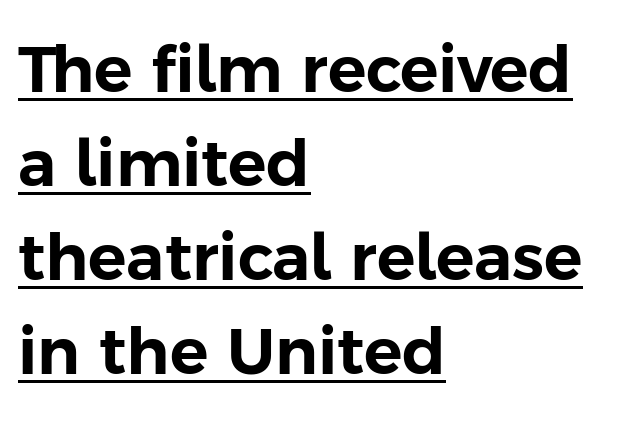
Characters follow at the spacing the type designer built in. Here the designer chose a conventional face with non-uniform glyph widths. A classic flush-left, rag-right setting is used for this passage. How would I describe the line gaps? Plain and ordinary.
